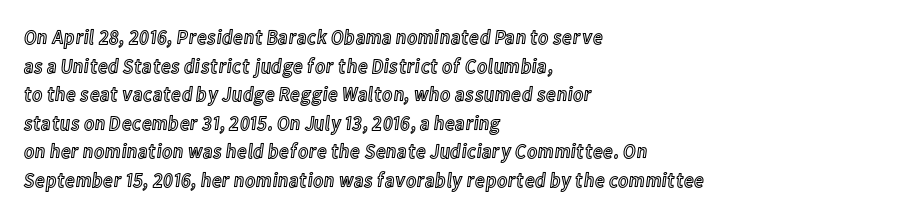
{"underline": "no", "align": "left", "line_spacing": "normal", "line_spacing_ratio": 1.36, "letter_spacing": "normal", "letter_spacing_em": 0.0, "glyph_px": 21}
